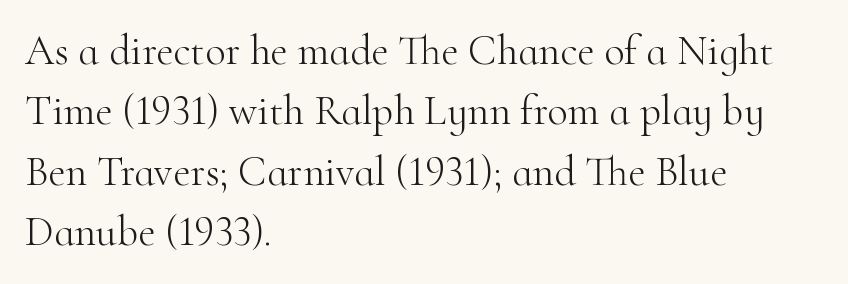
The image shows 42 px light serif type, upright; set left-aligned, normal line spacing (1.44x), normal letter spacing, not underlined; high stroke contrast and a small x-height.
